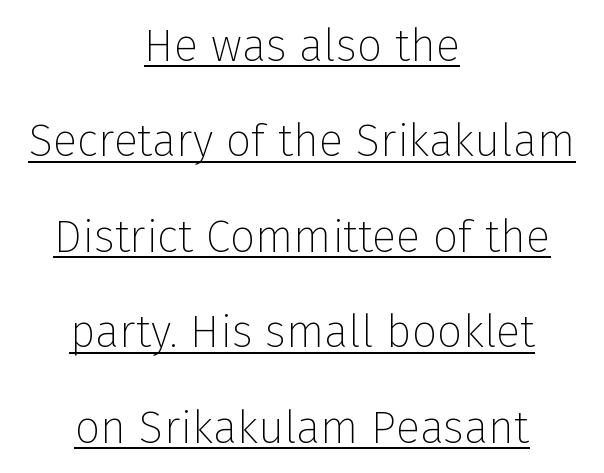
Emphasis is given by a line drawn under the lettering. Spacing verdict: proportional, widths tailored to each character. Is this a sans? Yes — the strokes have no serifs. Look at the tracking — it's just the regular setting, nothing added. This sample trades compactness for vertical openness between lines.
